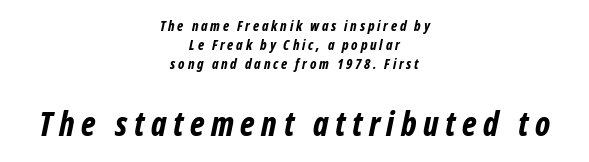
{"italic": "yes", "lean": "right", "slant_degrees": 12, "bold": "yes", "weight": "bold", "width": "condensed", "stroke_contrast": "low", "x_height": "medium", "monospaced": "no", "underline": "no", "align": "center", "line_spacing": "normal", "line_spacing_ratio": 1.36, "letter_spacing": "wide", "letter_spacing_em": 0.2, "larger_block": "second", "size_ratio": 2.36, "glyph_px": 33}
